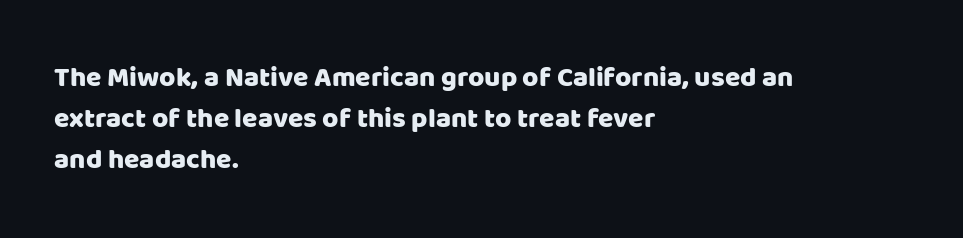
Interline gaps are of average width in this sample. This is sans-serif lettering, the kind often seen on screens and signage. Each line starts at the same left margin while the right side varies. The gaps between neighbouring characters are ordinary and unremarkable. The letters advance in unequal steps, a hallmark of proportional type. The area under the type is left untouched.
